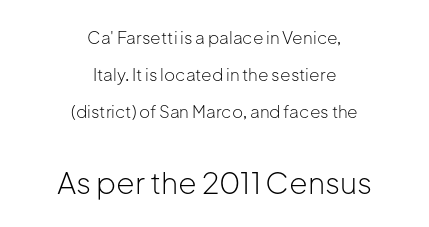
Q: Is the text bold? A: No.
Q: Is the text italic (slanted)? A: No, it is upright.
Q: Is the typeface a serif or a sans-serif typeface? A: Sans-serif.
Q: Is the text underlined? A: No.
Q: How is the paragraph aligned? A: Centered.
Q: Is the spacing between letters normal or unusually wide? A: Normal.
Q: Is the spacing between lines tight, normal or loose? A: Loose.
Q: Which block of text is set in a larger size, the first (top) or the second (bottom)? A: The second (bottom) one.
Q: Width (condensed, normal, or wide)? A: Normal.
Q: Stroke contrast? A: Low.
Q: x-height? A: Medium.
Q: Monospaced? A: No.
